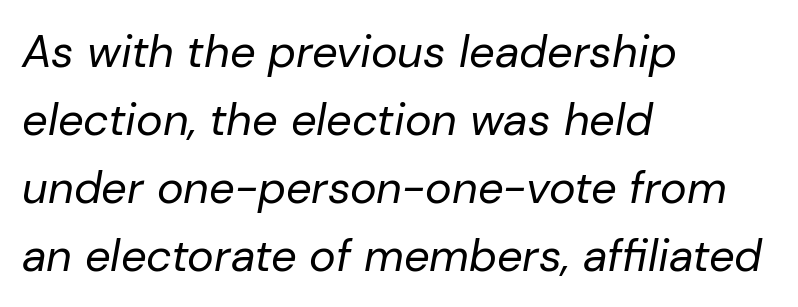
The passage shown leans; its letterforms are oblique. The strokes are not fattened; the text isn't bold. Here the designer chose a conventional face with non-uniform glyph widths. Characters follow at the spacing the type designer built in.
